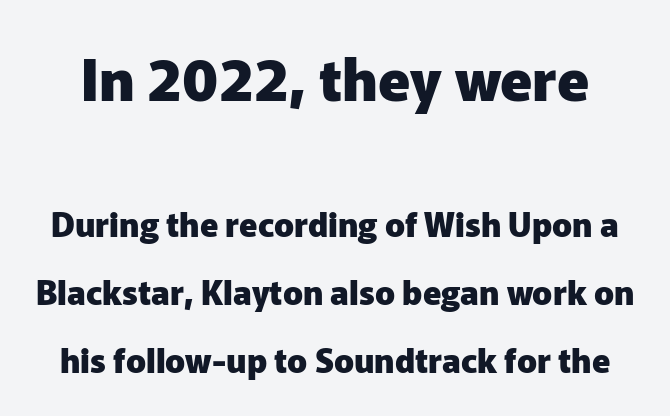
Q: Is the text bold? A: Yes.
Q: Is the text italic (slanted)? A: No, it is upright.
Q: Is the typeface a serif or a sans-serif typeface? A: Sans-serif.
Q: Is the text underlined? A: No.
Q: Is the spacing between letters normal or unusually wide? A: Normal.
Q: Is the spacing between lines tight, normal or loose? A: Loose.
Q: Which block of text is set in a larger size, the first (top) or the second (bottom)? A: The first (top) one.
Q: Width (condensed, normal, or wide)? A: Normal.
Q: Stroke contrast? A: Low.
Q: x-height? A: Medium.
Q: Monospaced? A: No.
